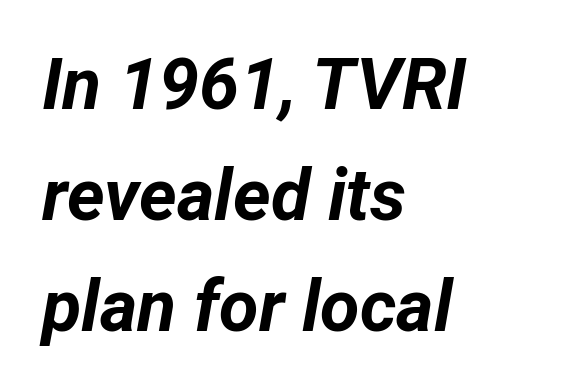
The image shows 72 px bold type, italic (leaning right); set left-aligned, normal line spacing (1.54x), normal letter spacing, not underlined; low stroke contrast and a medium x-height.
